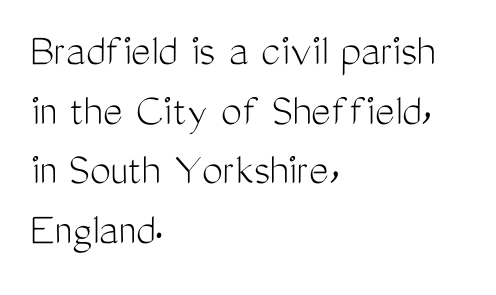
{"serif": "no", "italic": "no", "bold": "no", "weight": "light", "width": "condensed", "stroke_contrast": "medium", "x_height": "medium", "monospaced": "no", "underline": "no", "align": "left", "line_spacing": "normal", "line_spacing_ratio": 1.27, "letter_spacing": "normal", "letter_spacing_em": 0.0, "glyph_px": 47}
